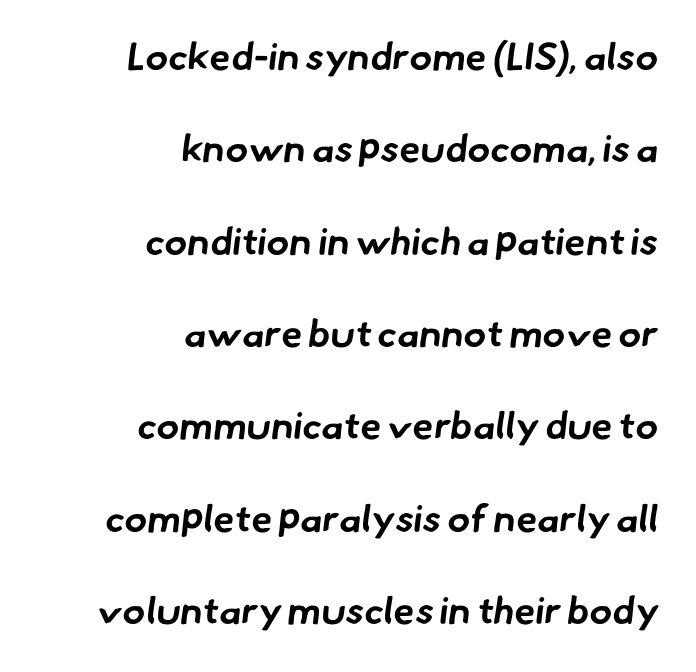
Q: Is the text bold? A: Yes.
Q: Is the typeface a serif or a sans-serif typeface? A: Sans-serif.
Q: Is the text underlined? A: No.
Q: How is the paragraph aligned? A: Right-aligned.
Q: Is the spacing between letters normal or unusually wide? A: Normal.
Q: Is the spacing between lines tight, normal or loose? A: Loose.
Q: Width (condensed, normal, or wide)? A: Normal.
Q: Stroke contrast? A: Low.
Q: x-height? A: Small.
Q: Monospaced? A: No.
